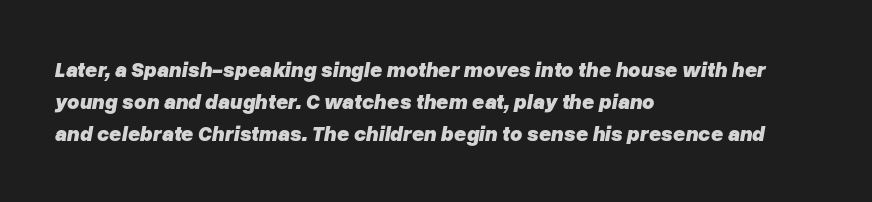
Anything drawn beneath the words? Only blank space. Normally led — the rows are evenly, conventionally spaced. In terms of posture, this sample is oblique. Which margin do the lines hug? The left one — the right edge is uneven.
